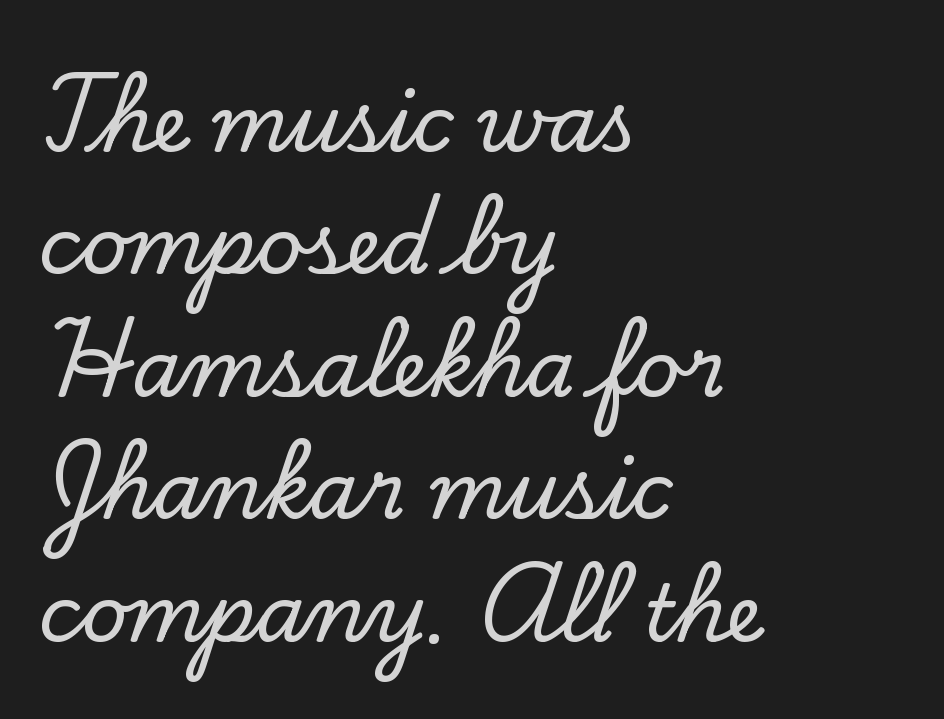
Q: Is the text italic (slanted)? A: Yes.
Q: Is the typeface a serif or a sans-serif typeface? A: Serif.
Q: Is the text underlined? A: No.
Q: How is the paragraph aligned? A: Left-aligned.
Q: Is the spacing between letters normal or unusually wide? A: Normal.
Q: Is the spacing between lines tight, normal or loose? A: Normal.
Q: Width (condensed, normal, or wide)? A: Normal.
Q: Stroke contrast? A: Low.
Q: x-height? A: Small.
Q: Monospaced? A: No.
